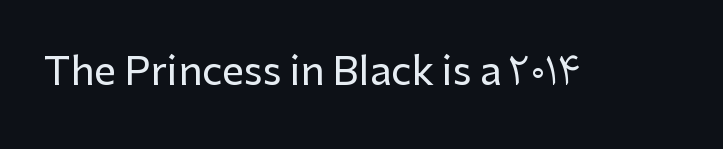
{"serif": "no", "italic": "no", "width": "normal", "stroke_contrast": "low", "x_height": "medium", "monospaced": "no", "underline": "no", "letter_spacing": "normal", "letter_spacing_em": 0.0, "glyph_px": 39}
